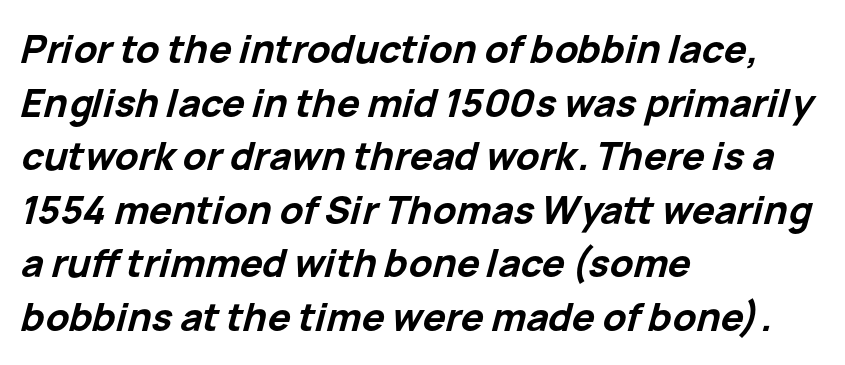
The image shows 38 px bold type, italic (leaning right); set left-aligned, normal line spacing (1.41x), normal letter spacing, not underlined; low stroke contrast and a medium x-height.
